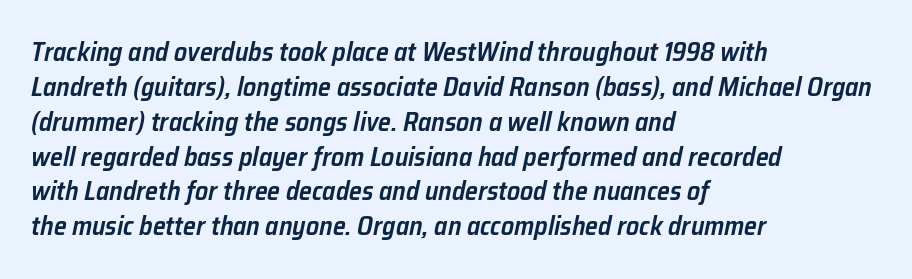
Is the block centered? No — it sits flush against the left margin. Look at the stroke-to-counter ratio: somewhat heavy, a semibold. Tracking here is standard; glyphs follow each other at the usual distance. A bare baseline throughout the passage.
